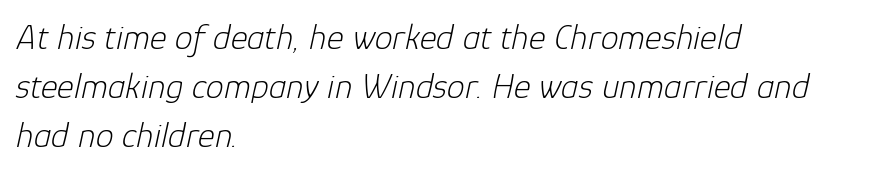
{"italic": "yes", "lean": "right", "slant_degrees": 12, "bold": "no", "weight": "light", "width": "normal", "stroke_contrast": "low", "x_height": "medium", "monospaced": "no", "underline": "no", "align": "left", "line_spacing": "normal", "line_spacing_ratio": 1.36, "letter_spacing": "normal", "letter_spacing_em": 0.0, "glyph_px": 36}
